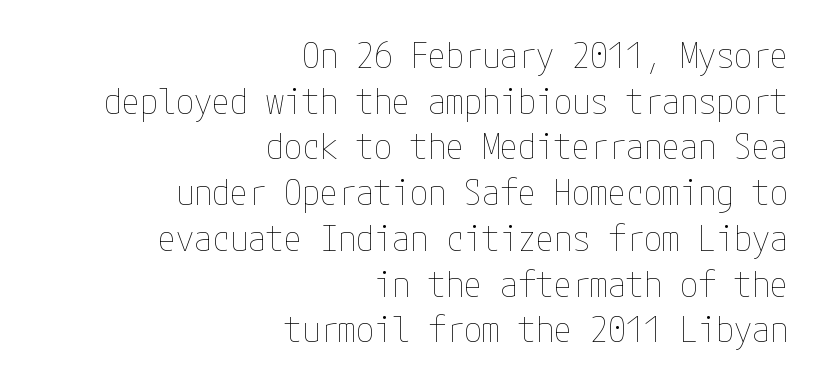
The image shows 36 px thin, condensed type, upright; set right-aligned, normal line spacing (1.27x), normal letter spacing, not underlined; low stroke contrast and a medium x-height.
